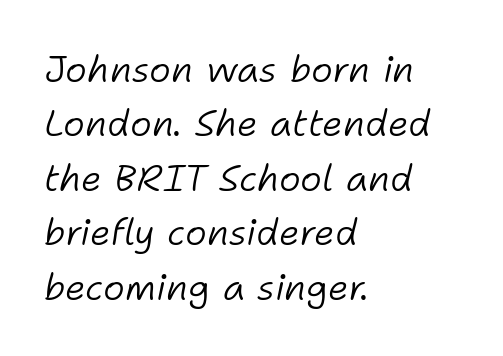
The image shows 37 px light type, italic (leaning right); set left-aligned, normal line spacing (1.47x), normal letter spacing, not underlined; low stroke contrast and a medium x-height.
